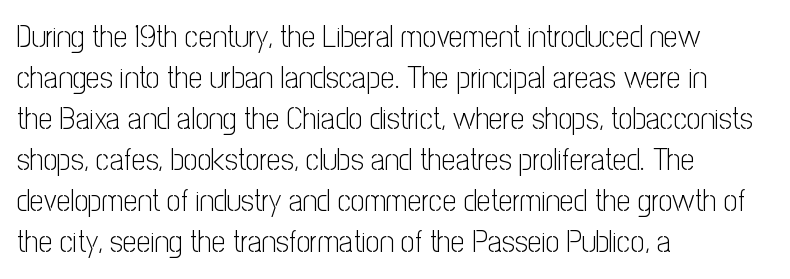
The image shows 31 px light, condensed sans-serif type, upright; set left-aligned, normal line spacing (1.32x), normal letter spacing, not underlined; low stroke contrast and a medium x-height.
